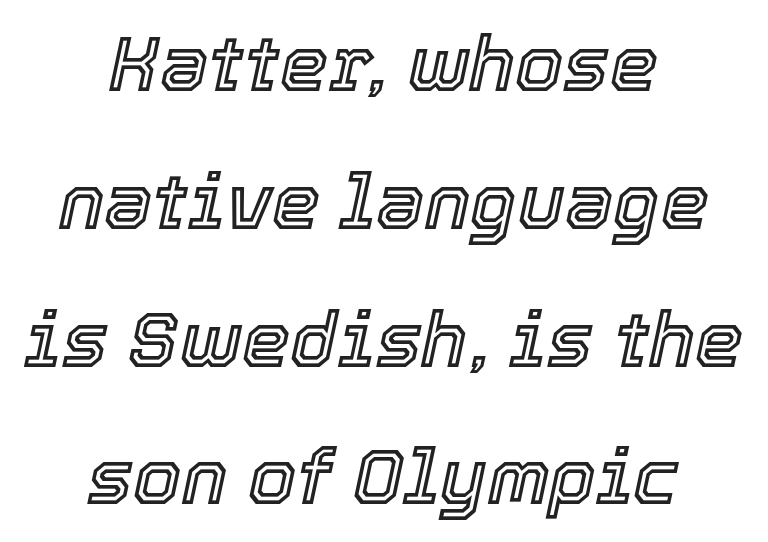
{"italic": "yes", "lean": "right", "slant_degrees": 12, "width": "normal", "x_height": "medium", "monospaced": "no", "underline": "no", "align": "center", "line_spacing_ratio": 1.79, "letter_spacing": "normal", "letter_spacing_em": 0.0, "glyph_px": 77}
